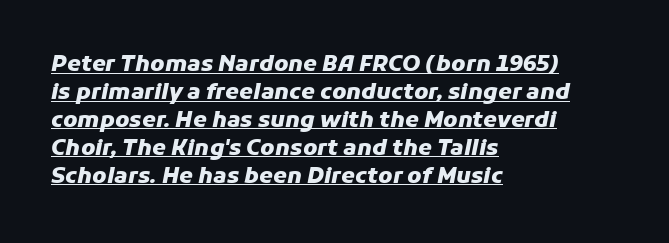
Each line of the rendering has a horizontal stroke beneath the glyphs. The passage shown has conventional tracking throughout. Strong, thick strokes mark this as bold type. The text carries the slant typical of an italic or oblique font.
